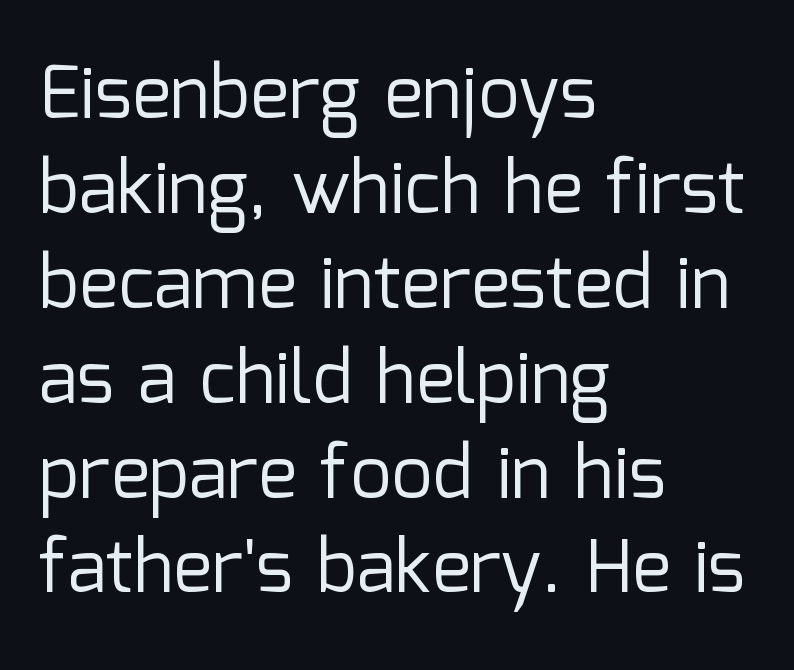
Q: Is the text bold? A: No.
Q: Is the text italic (slanted)? A: No, it is upright.
Q: Is the typeface a serif or a sans-serif typeface? A: Sans-serif.
Q: Is the text underlined? A: No.
Q: How is the paragraph aligned? A: Left-aligned.
Q: Is the spacing between letters normal or unusually wide? A: Normal.
Q: Is the spacing between lines tight, normal or loose? A: Normal.
Q: Width (condensed, normal, or wide)? A: Normal.
Q: Stroke contrast? A: Low.
Q: x-height? A: Medium.
Q: Monospaced? A: No.
